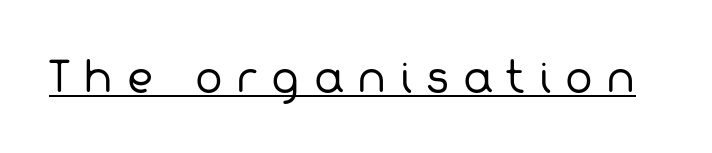
{"serif": "no", "bold": "no", "weight": "regular", "width": "normal", "stroke_contrast": "low", "x_height": "medium", "monospaced": "no", "underline": "yes", "letter_spacing": "wide", "letter_spacing_em": 0.33, "glyph_px": 41}
